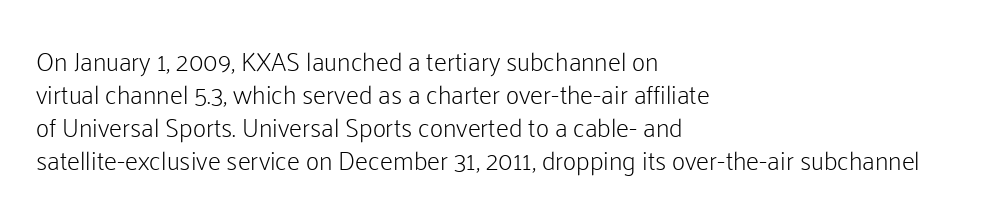
{"italic": "no", "bold": "no", "underline": "no", "align": "left", "line_spacing": "normal", "line_spacing_ratio": 1.27, "letter_spacing": "normal", "letter_spacing_em": 0.0, "glyph_px": 26}
